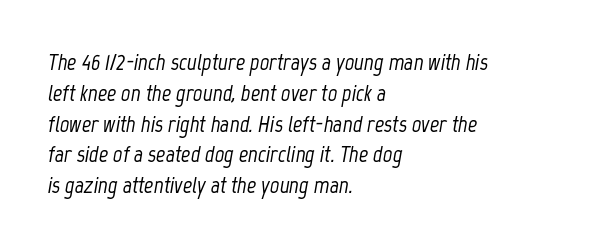
{"italic": "yes", "lean": "right", "slant_degrees": 12, "underline": "no", "align": "left", "line_spacing": "normal", "line_spacing_ratio": 1.34, "letter_spacing": "normal", "letter_spacing_em": 0.0, "glyph_px": 23}
